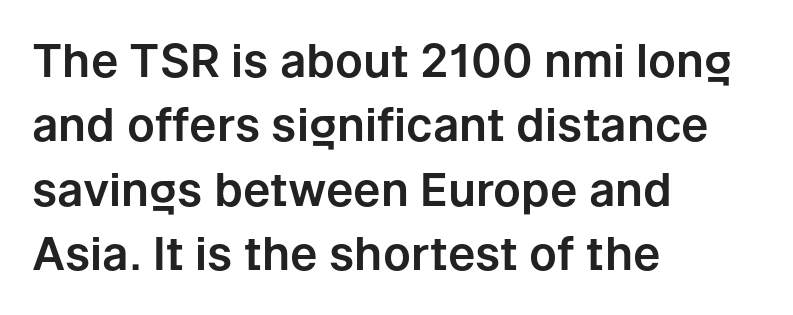
The image shows 46 px sans-serif type, upright; set left-aligned, normal line spacing (1.4x), normal letter spacing, not underlined; low stroke contrast and a medium x-height.
